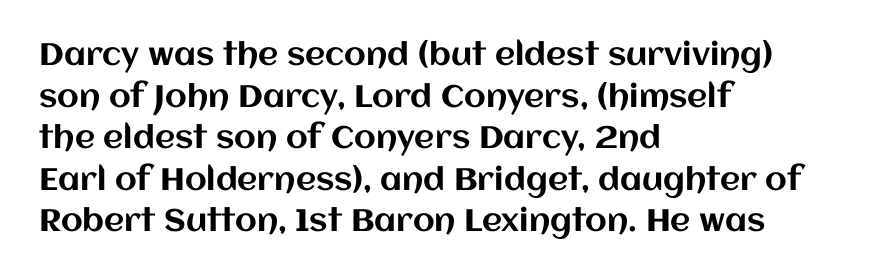
{"italic": "no", "width": "normal", "stroke_contrast": "medium", "x_height": "large", "monospaced": "no", "underline": "no", "align": "left", "line_spacing": "normal", "line_spacing_ratio": 1.34, "letter_spacing": "normal", "letter_spacing_em": 0.0, "glyph_px": 31}
